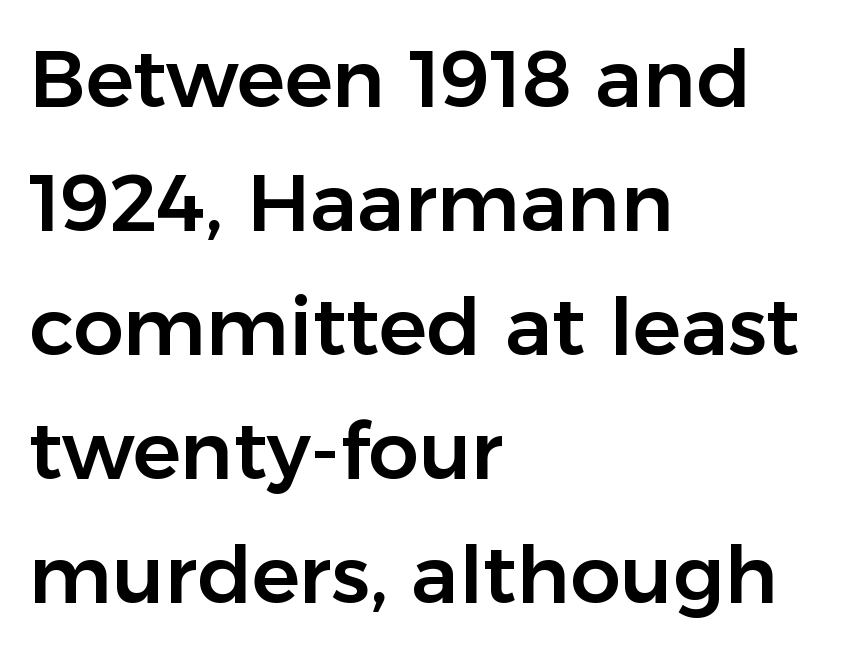
{"serif": "no", "italic": "no", "width": "normal", "stroke_contrast": "low", "x_height": "medium", "monospaced": "no", "underline": "no", "align": "left", "line_spacing": "normal", "line_spacing_ratio": 1.55, "letter_spacing": "normal", "letter_spacing_em": 0.0, "glyph_px": 80}
